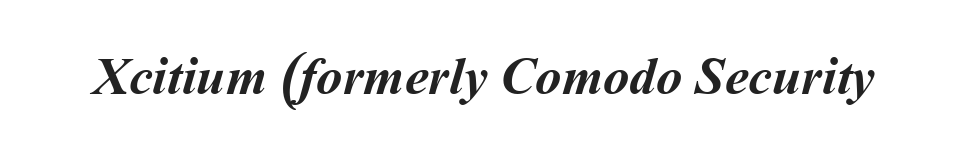
Q: Is the text bold? A: Yes.
Q: Is the text underlined? A: No.
Q: Is the spacing between letters normal or unusually wide? A: Normal.
Q: Width (condensed, normal, or wide)? A: Normal.
Q: Stroke contrast? A: Medium.
Q: x-height? A: Medium.
Q: Monospaced? A: No.
